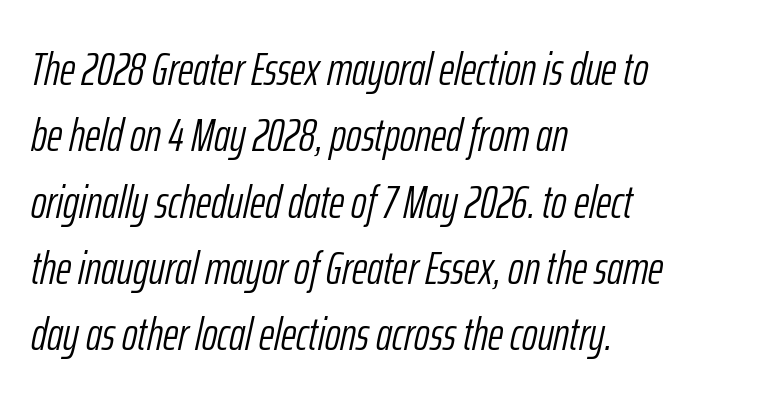
{"italic": "yes", "lean": "right", "slant_degrees": 12, "bold": "no", "weight": "light", "width": "condensed", "stroke_contrast": "low", "x_height": "medium", "monospaced": "no", "underline": "no", "align": "left", "line_spacing": "normal", "line_spacing_ratio": 1.41, "letter_spacing": "normal", "letter_spacing_em": 0.0, "glyph_px": 47}
